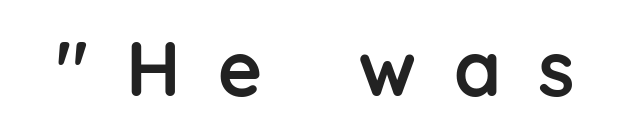
{"serif": "no", "italic": "no", "bold": "yes", "weight": "semibold", "width": "normal", "stroke_contrast": "low", "x_height": "medium", "monospaced": "no", "underline": "no", "letter_spacing": "wide", "letter_spacing_em": 0.49, "glyph_px": 76}
